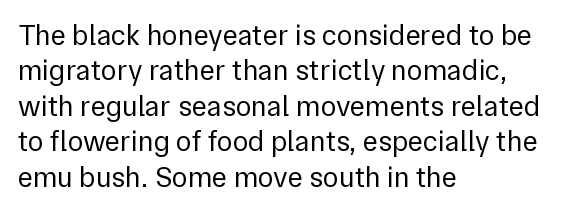
Q: Is the text bold? A: No.
Q: Is the text italic (slanted)? A: No, it is upright.
Q: Is the typeface a serif or a sans-serif typeface? A: Sans-serif.
Q: Is the text underlined? A: No.
Q: How is the paragraph aligned? A: Left-aligned.
Q: Is the spacing between letters normal or unusually wide? A: Normal.
Q: Width (condensed, normal, or wide)? A: Normal.
Q: Stroke contrast? A: Low.
Q: x-height? A: Medium.
Q: Monospaced? A: No.
